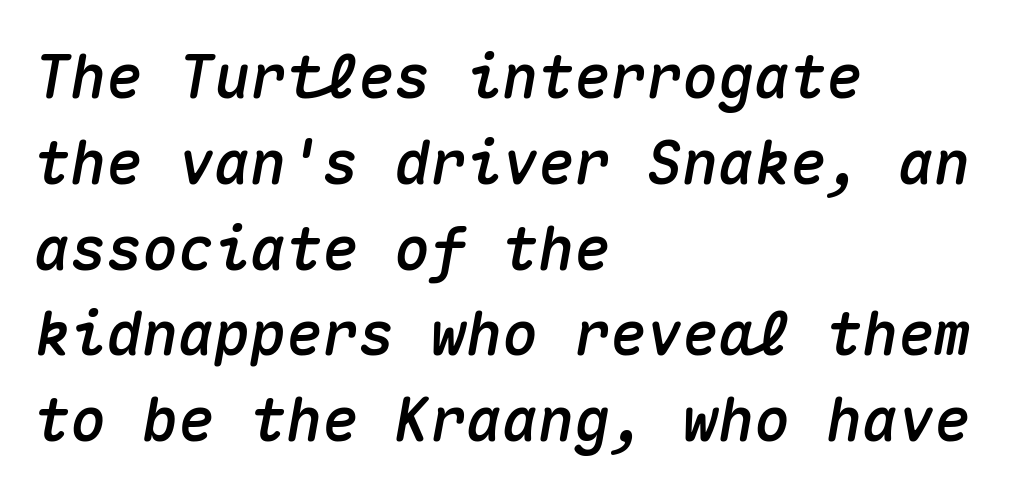
These lines keep a tight, regular rhythm from letter to letter. The passage shown is not underscored anywhere. You could count columns in this text — the font is strictly monospaced. Compared with typical paragraphs, the rows here are spaced about the same. The passage shown leans; its letterforms are oblique.
